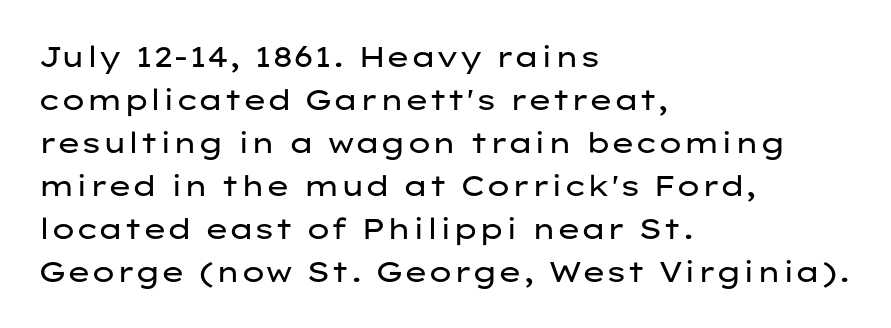
The image shows 29 px regular-weight, wide sans-serif type, upright; set left-aligned, normal line spacing (1.48x), normal letter spacing, not underlined; low stroke contrast and a medium x-height.
